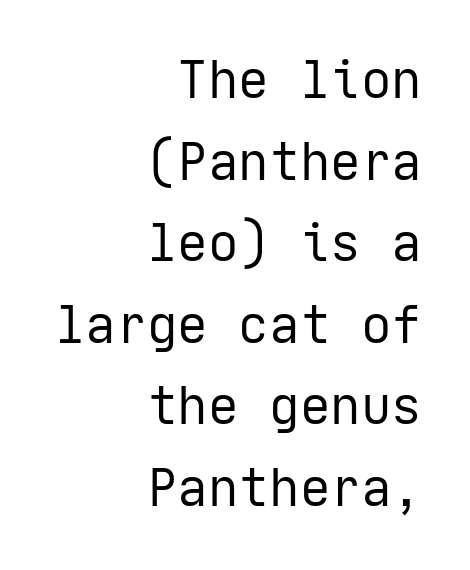
{"serif": "no", "italic": "no", "bold": "no", "weight": "regular", "width": "normal", "stroke_contrast": "low", "x_height": "medium", "underline": "no", "align": "right", "line_spacing": "normal", "line_spacing_ratio": 1.6, "letter_spacing": "normal", "letter_spacing_em": 0.0, "glyph_px": 51}
